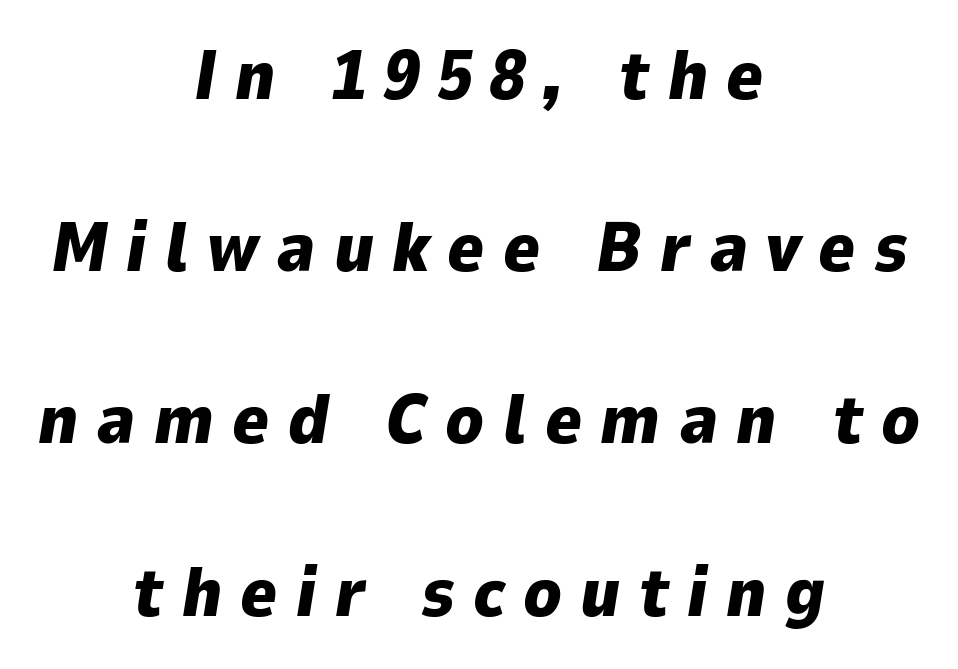
The rendering uses a bold face; every stroke is thick and dark. You could not count columns in this text — the font is proportionally spaced. No word sits above an underline. The type is letterspaced generously, with wide tracking.
